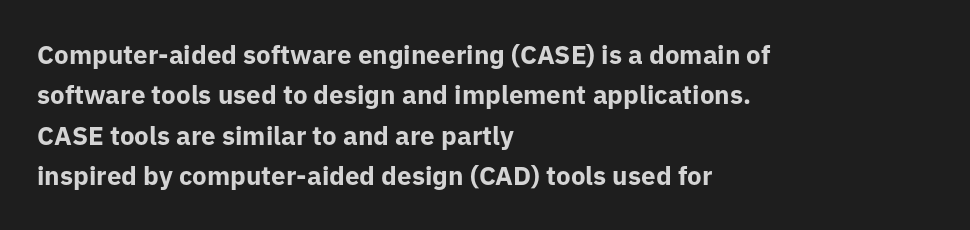
The image shows 26 px bold type, upright; set left-aligned, normal line spacing (1.55x), normal letter spacing, not underlined.
